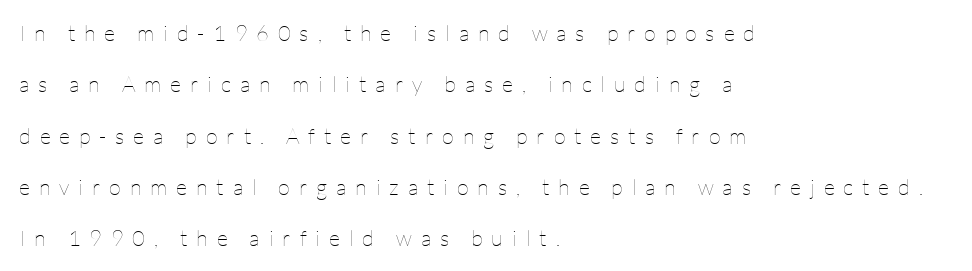
{"italic": "no", "bold": "no", "underline": "no", "align": "left", "line_spacing": "loose", "line_spacing_ratio": 2.33, "letter_spacing": "wide", "letter_spacing_em": 0.4, "glyph_px": 22}
